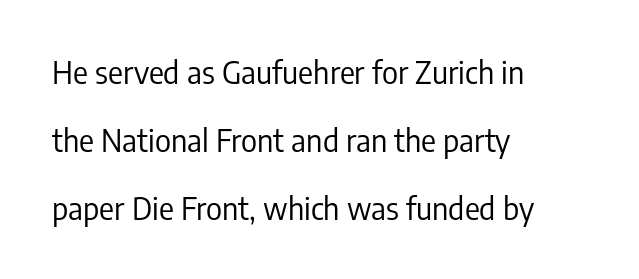
Q: Is the text bold? A: No.
Q: Is the text italic (slanted)? A: No, it is upright.
Q: Is the typeface a serif or a sans-serif typeface? A: Sans-serif.
Q: Is the text underlined? A: No.
Q: How is the paragraph aligned? A: Left-aligned.
Q: Is the spacing between letters normal or unusually wide? A: Normal.
Q: Is the spacing between lines tight, normal or loose? A: Loose.
Q: Width (condensed, normal, or wide)? A: Condensed.
Q: Stroke contrast? A: Low.
Q: x-height? A: Medium.
Q: Monospaced? A: No.
